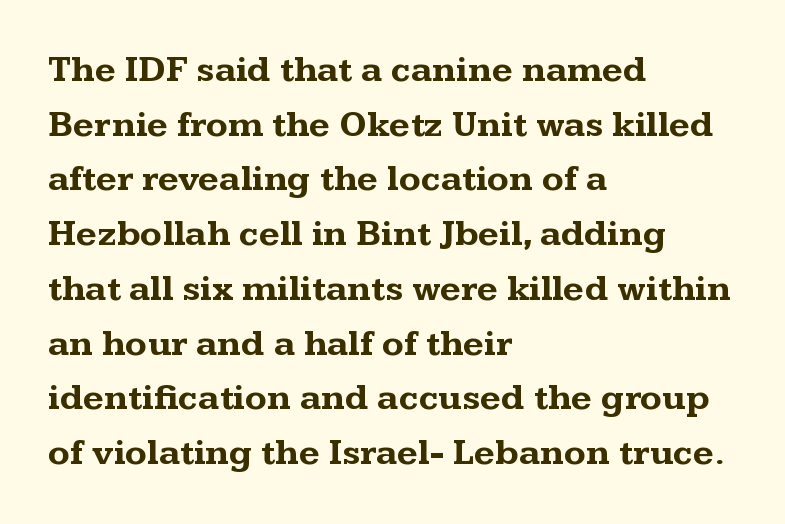
{"serif": "yes", "italic": "no", "bold": "yes", "weight": "bold", "width": "wide", "stroke_contrast": "medium", "x_height": "medium", "monospaced": "no", "underline": "no", "align": "left", "line_spacing": "normal", "line_spacing_ratio": 1.52, "letter_spacing": "normal", "letter_spacing_em": 0.0, "glyph_px": 36}
